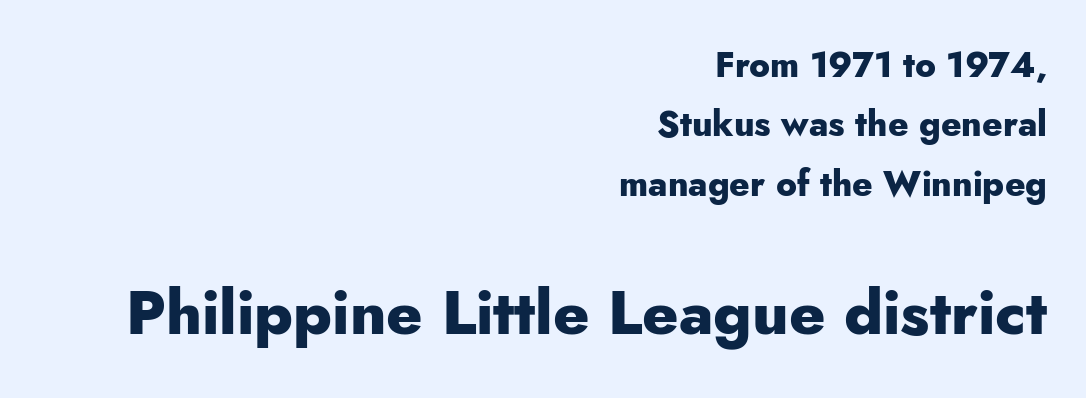
Q: Is the text bold? A: Yes.
Q: Is the text italic (slanted)? A: No, it is upright.
Q: Is the typeface a serif or a sans-serif typeface? A: Sans-serif.
Q: Is the text underlined? A: No.
Q: How is the paragraph aligned? A: Right-aligned.
Q: Is the spacing between letters normal or unusually wide? A: Normal.
Q: Is the spacing between lines tight, normal or loose? A: Normal.
Q: Which block of text is set in a larger size, the first (top) or the second (bottom)? A: The second (bottom) one.
Q: Width (condensed, normal, or wide)? A: Normal.
Q: Stroke contrast? A: Low.
Q: x-height? A: Small.
Q: Monospaced? A: No.
